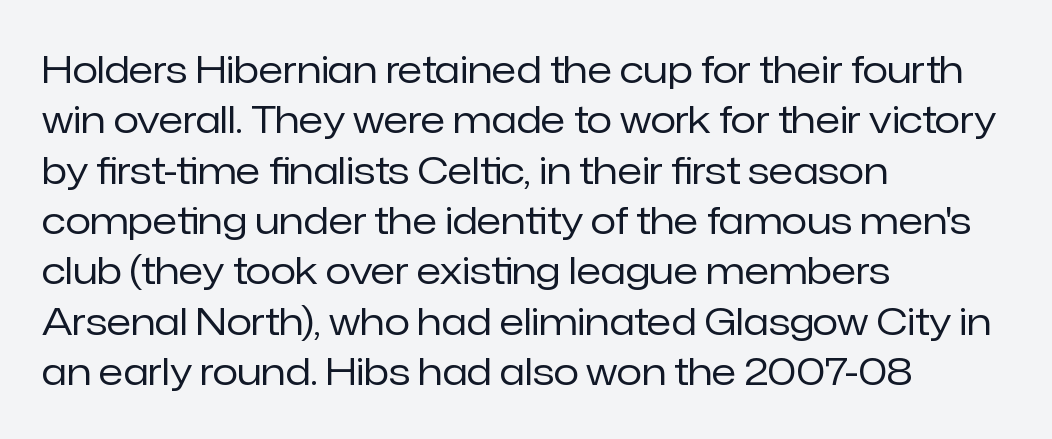
Inter-character spacing is left at the font's built-in metrics. Note: no serifs on the glyphs. Unbolded letterforms with no extra heft. The rendering uses natural spacing where letterforms have individual widths.
